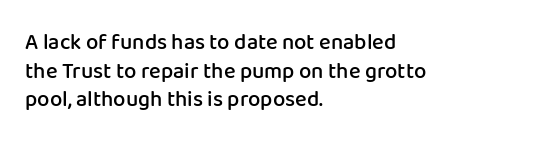
Between one letter and the next there's only the usual sliver of space. Firm but not heavy-handed strokes: this text is semibold. No italicization has been applied; the sample stays upright. Each line starts at the same left margin while the right side varies. Notice how descenders clear the ascenders below comfortably — that's standard leading.
